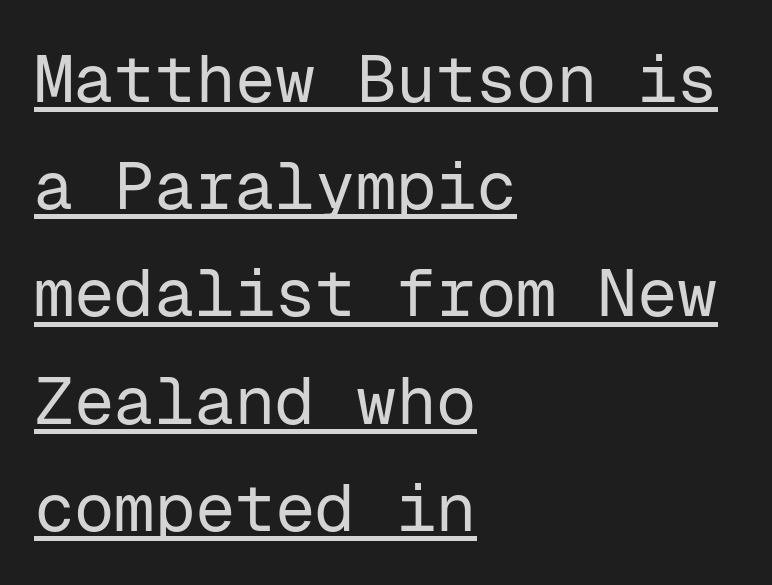
A classic flush-left, rag-right setting is used for this passage. These lines are composed in type without serifs. Upright lettering throughout. Vertical spacing — default. Observe the ordinary spacing: letters are neighbours, not strangers.
